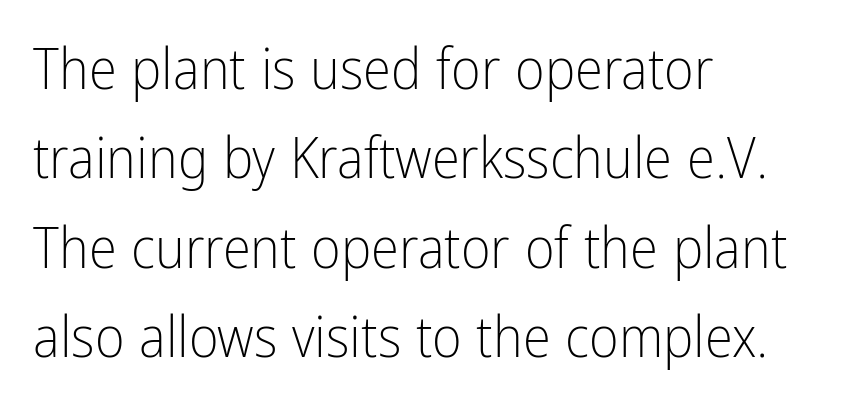
The image shows 57 px light, condensed sans-serif type, upright; set left-aligned, normal line spacing (1.57x), normal letter spacing, not underlined; low stroke contrast and a medium x-height.
